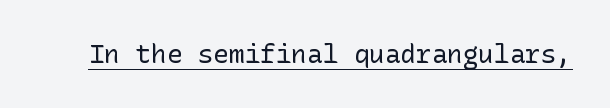
Short note: letters normally spaced. Is this a heavy cut? Hardly; it is regular or lighter. This sample uses an upright cut, with every glyph sitting square on the baseline. Is there an underline? Yes — a line sits under the letters.
